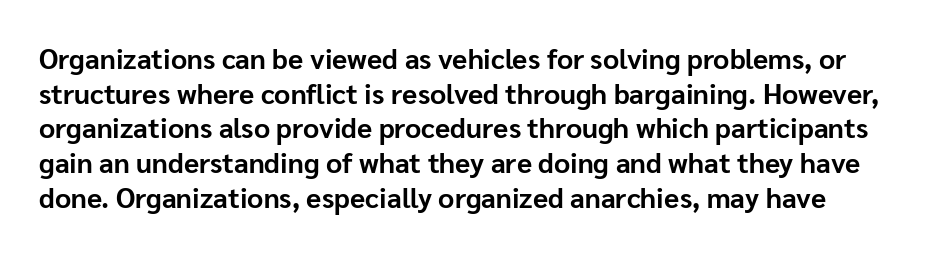
The image shows 28 px bold sans-serif type, upright; set line spacing 1.24x, normal letter spacing, not underlined; low stroke contrast and a medium x-height.
